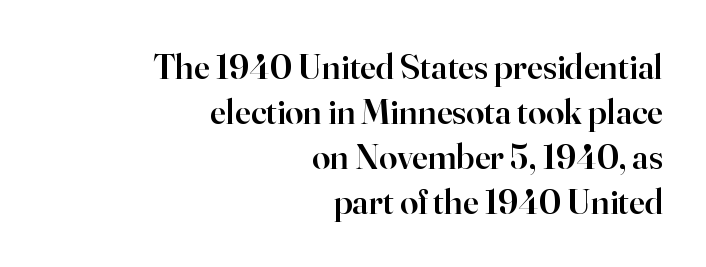
The image shows 36 px semibold serif type, upright; set right-aligned, normal line spacing (1.25x), normal letter spacing, not underlined; high stroke contrast and a small x-height.
